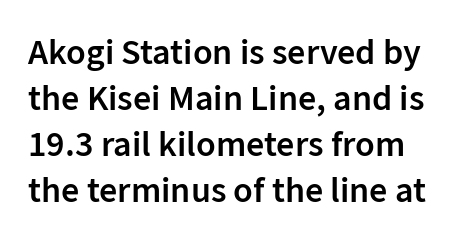
Q: Is the text bold? A: Semi-bold.
Q: Is the text italic (slanted)? A: No, it is upright.
Q: Is the typeface a serif or a sans-serif typeface? A: Sans-serif.
Q: Is the text underlined? A: No.
Q: Is the spacing between letters normal or unusually wide? A: Normal.
Q: Is the spacing between lines tight, normal or loose? A: Normal.
Q: Width (condensed, normal, or wide)? A: Normal.
Q: Stroke contrast? A: Low.
Q: x-height? A: Medium.
Q: Monospaced? A: No.
